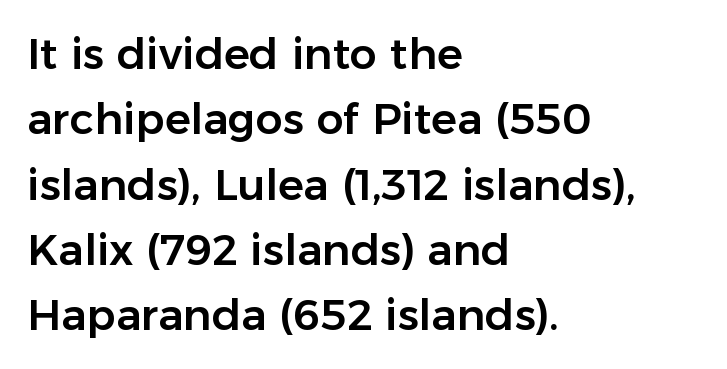
{"serif": "no", "italic": "no", "width": "normal", "stroke_contrast": "low", "x_height": "medium", "monospaced": "no", "underline": "no", "align": "left", "line_spacing": "normal", "line_spacing_ratio": 1.52, "letter_spacing": "normal", "letter_spacing_em": 0.0, "glyph_px": 43}
